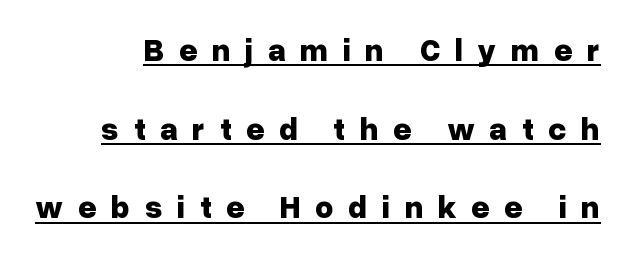
Q: Is the text bold? A: Yes.
Q: Is the text italic (slanted)? A: No, it is upright.
Q: Is the typeface a serif or a sans-serif typeface? A: Sans-serif.
Q: Is the text underlined? A: Yes.
Q: Is the spacing between letters normal or unusually wide? A: Unusually wide.
Q: Is the spacing between lines tight, normal or loose? A: Loose.
Q: Width (condensed, normal, or wide)? A: Normal.
Q: Stroke contrast? A: Low.
Q: x-height? A: Medium.
Q: Monospaced? A: No.
